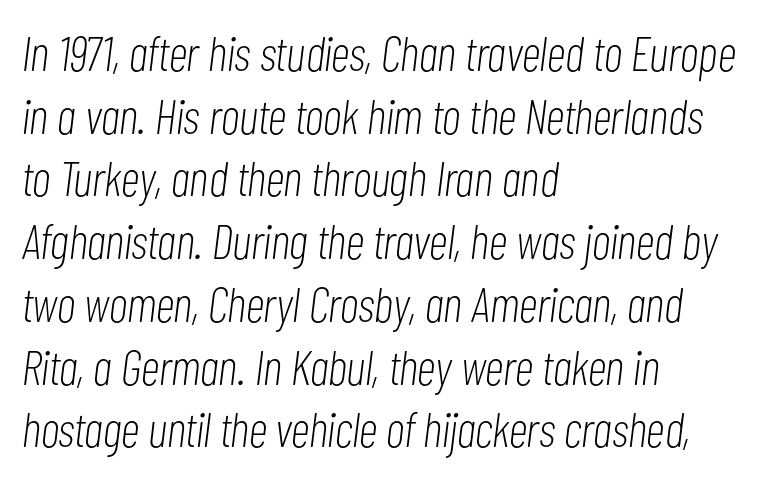
Note the varied advance widths — an 'i' is clearly narrower than an 'm'. Does the leading feel generous? No, just average. The axis of the letterforms is tilted away from vertical. Default kerning and tracking; the words read as compact shapes. The letters look calm and open, with moderate or lighter stems. The passage shown is not underscored anywhere.
